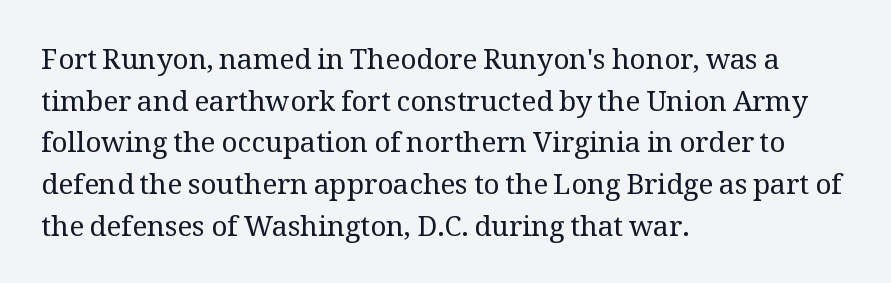
The image shows 28 px regular-weight serif type, upright; set left-aligned, normal line spacing (1.49x), normal letter spacing, not underlined; medium stroke contrast and a medium x-height.
